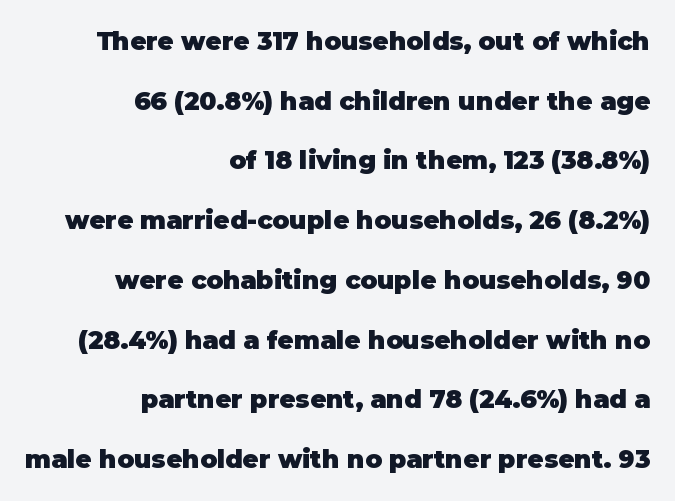
Q: Is the text bold? A: Yes.
Q: Is the text italic (slanted)? A: No, it is upright.
Q: Is the text underlined? A: No.
Q: How is the paragraph aligned? A: Right-aligned.
Q: Is the spacing between letters normal or unusually wide? A: Normal.
Q: Is the spacing between lines tight, normal or loose? A: Loose.
